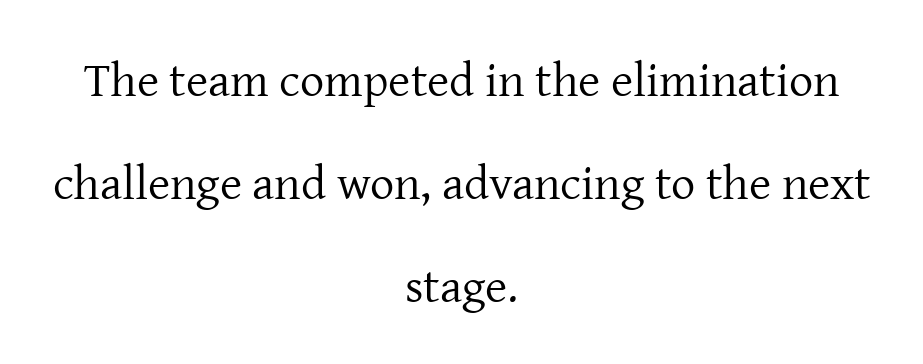
The image shows 48 px regular-weight serif type, upright; set centered, loose line spacing (2.15x), normal letter spacing, not underlined; low stroke contrast and a medium x-height.
